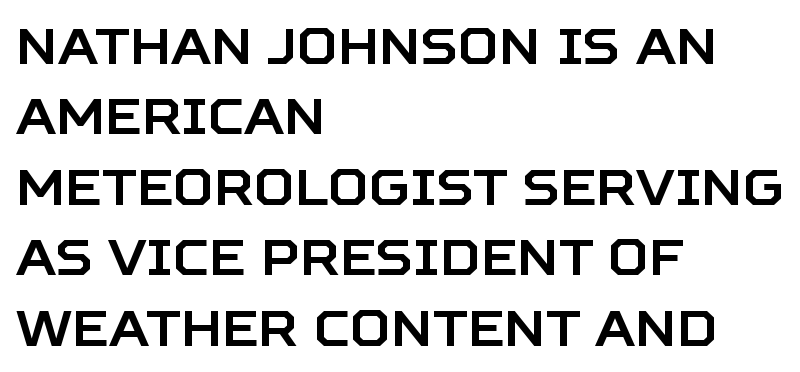
Q: Is the text italic (slanted)? A: No, it is upright.
Q: Is the typeface a serif or a sans-serif typeface? A: Sans-serif.
Q: Is the text underlined? A: No.
Q: How is the paragraph aligned? A: Left-aligned.
Q: Is the spacing between letters normal or unusually wide? A: Normal.
Q: Is the spacing between lines tight, normal or loose? A: Normal.
Q: Width (condensed, normal, or wide)? A: Normal.
Q: Stroke contrast? A: Low.
Q: x-height? A: Large.
Q: Monospaced? A: No.
